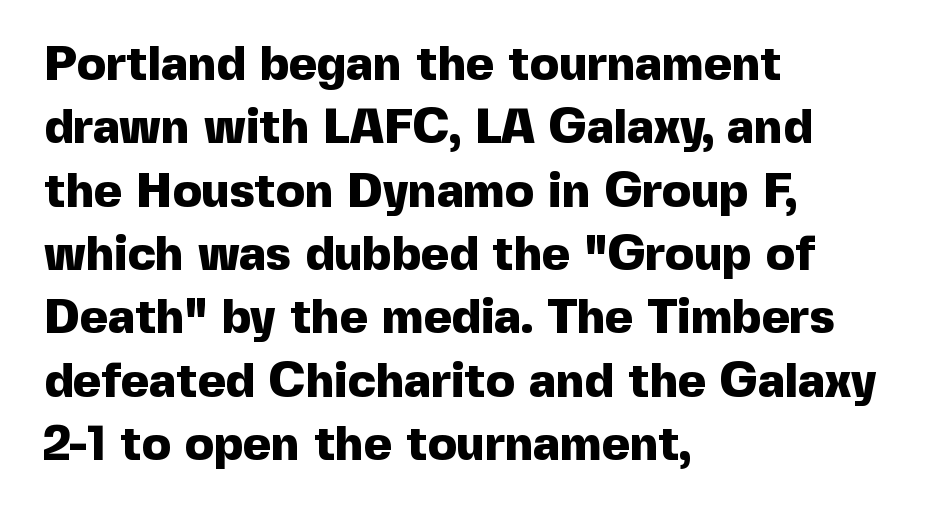
Proportional: the letters do not fall into vertical columns. Default kerning and tracking; the words read as compact shapes. The specimen reads as upright at a glance. These words are printed bold, with thick strokes throughout. You can tell from the bare stems that sans-serif type was used.
